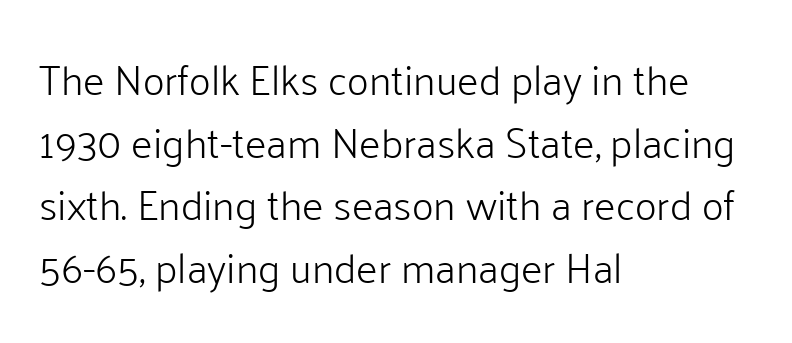
The image shows 42 px light sans-serif type, upright; set left-aligned, normal line spacing (1.49x), normal letter spacing, not underlined; low stroke contrast and a medium x-height.
